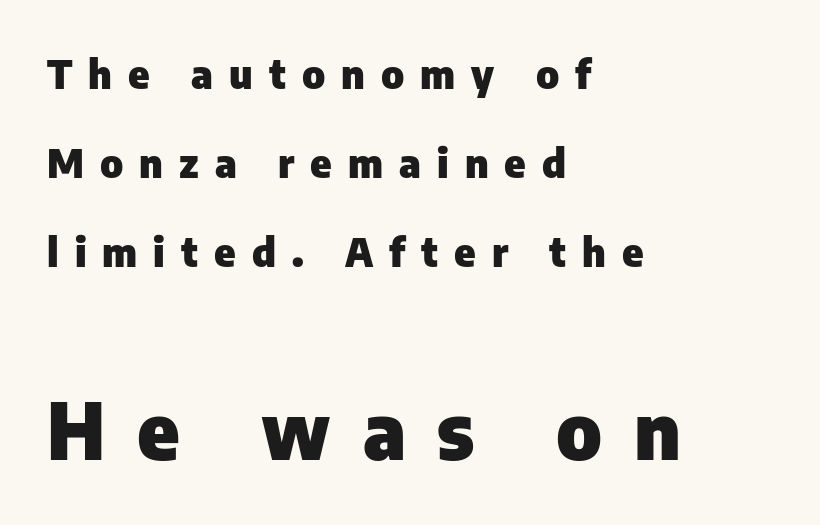
Here the glyphs are tracked loosely, breaking word shapes into spaced letters. In terms of letterform style, serifs are entirely absent. Nobody drew a line under any word here. Leading is clearly above the norm, producing a sparse column. Caption: upper text group reduced, lower text group enlarged.
